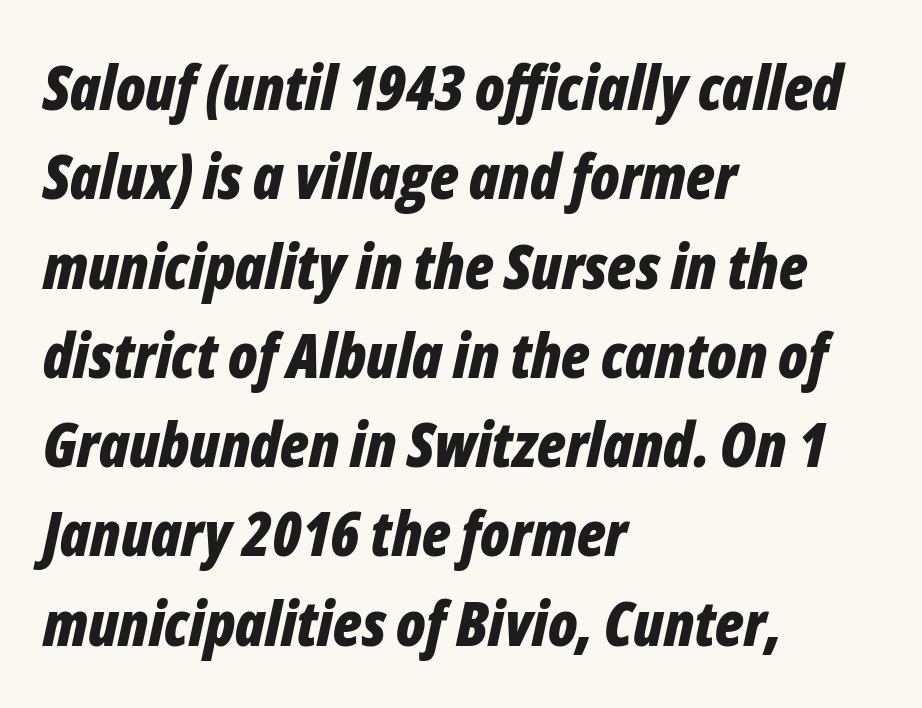
{"italic": "yes", "lean": "right", "slant_degrees": 12, "bold": "yes", "weight": "bold", "width": "condensed", "stroke_contrast": "low", "x_height": "medium", "monospaced": "no", "underline": "no", "align": "left", "line_spacing": "normal", "line_spacing_ratio": 1.44, "letter_spacing": "normal", "letter_spacing_em": 0.0, "glyph_px": 62}
